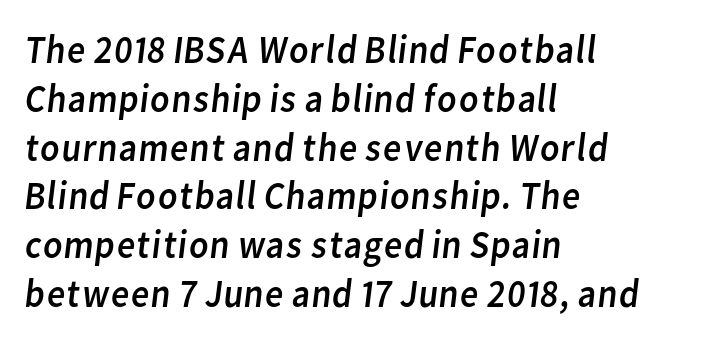
Q: Is the text bold? A: No.
Q: Is the typeface a serif or a sans-serif typeface? A: Sans-serif.
Q: Is the text underlined? A: No.
Q: How is the paragraph aligned? A: Left-aligned.
Q: Is the spacing between letters normal or unusually wide? A: Normal.
Q: Width (condensed, normal, or wide)? A: Normal.
Q: Stroke contrast? A: Low.
Q: x-height? A: Medium.
Q: Monospaced? A: No.
